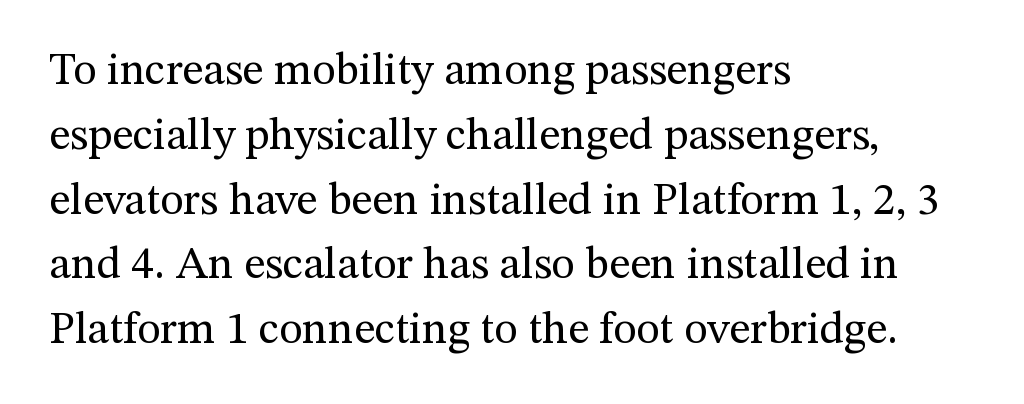
{"serif": "yes", "italic": "no", "bold": "no", "weight": "regular", "width": "normal", "stroke_contrast": "medium", "x_height": "medium", "monospaced": "no", "underline": "no", "align": "left", "line_spacing": "normal", "line_spacing_ratio": 1.44, "letter_spacing": "normal", "letter_spacing_em": 0.0, "glyph_px": 45}
